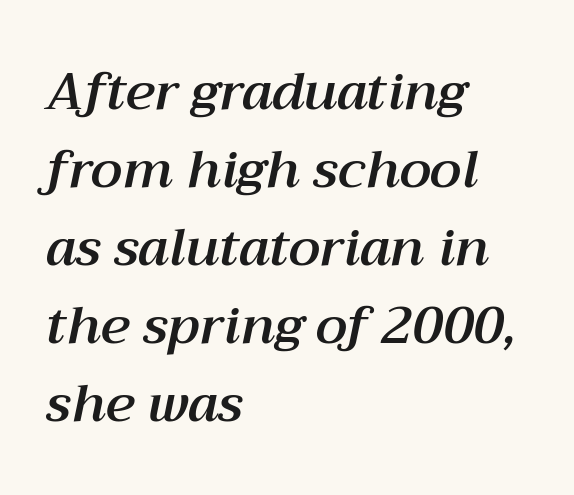
{"italic": "yes", "lean": "right", "slant_degrees": 12, "width": "normal", "stroke_contrast": "medium", "x_height": "medium", "monospaced": "no", "underline": "no", "align": "left", "line_spacing": "normal", "line_spacing_ratio": 1.5, "letter_spacing": "normal", "letter_spacing_em": 0.0, "glyph_px": 52}
